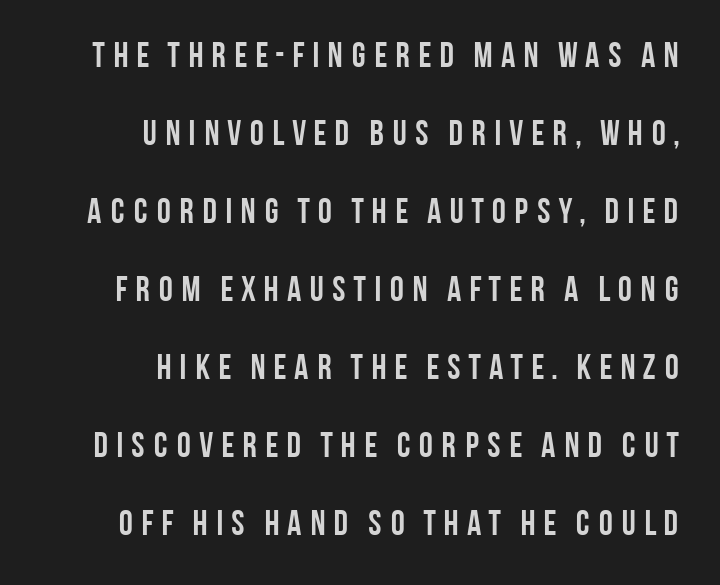
The image shows 35 px semibold, condensed sans-serif type, upright; set right-aligned, loose line spacing (2.23x), not underlined; low stroke contrast and a large x-height.
